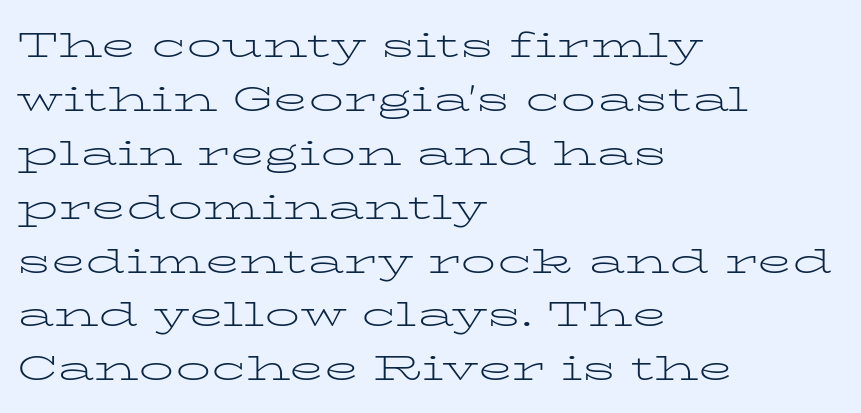
This sample has the flowing, uneven cadence of proportional lettering. Caption: face not bold, strokes unweighted. The letters stand upright; this is a roman face. The line texture is even and compact thanks to regular tracking.
